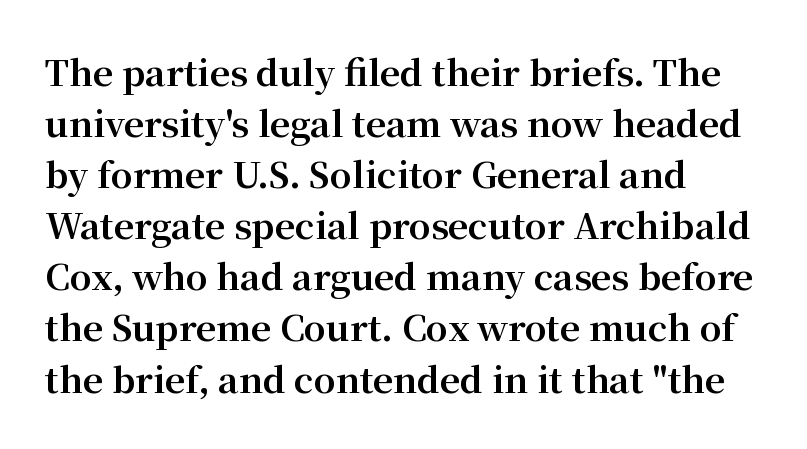
The paragraph shown leans on its left margin. A full-strength bold gives these letters their thick strokes. Note: serifs present on the glyphs. Vertical spacing — default. The strip under each line holds only bare page.
